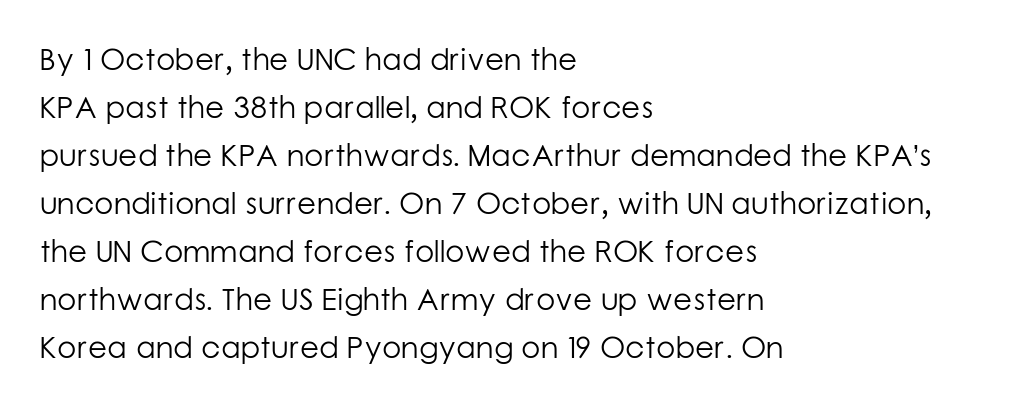
Posture: straight, roman, zero tilt. Is this a heavy cut? Hardly; it is regular or lighter. The passage shown is not underscored anywhere. The rows are spaced the way most documents space them. Spacing verdict: proportional, widths tailored to each character. How are the letters spaced? Ordinarily, with no added tracking.
